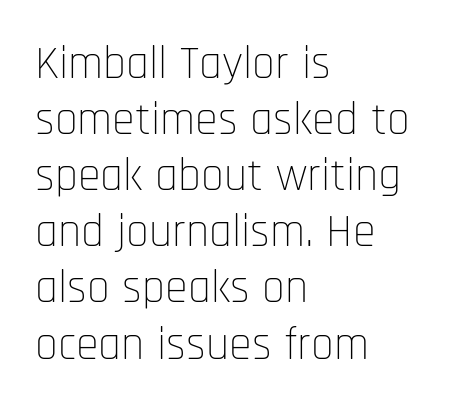
{"serif": "no", "italic": "no", "bold": "no", "weight": "thin", "width": "condensed", "stroke_contrast": "low", "x_height": "large", "monospaced": "no", "underline": "no", "align": "left", "line_spacing_ratio": 1.22, "letter_spacing": "normal", "letter_spacing_em": 0.0, "glyph_px": 46}
